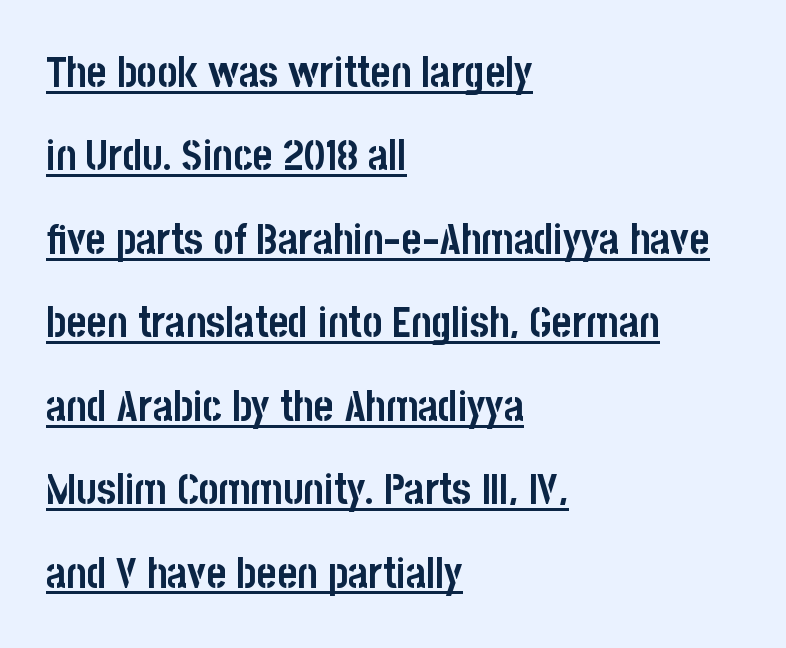
These lines stand farther apart than default settings would place them. Stroke terminals: plain, sans-serif. Note the varied advance widths — an 'i' is clearly narrower than an 'm'. The face used here appears with an underline applied.
